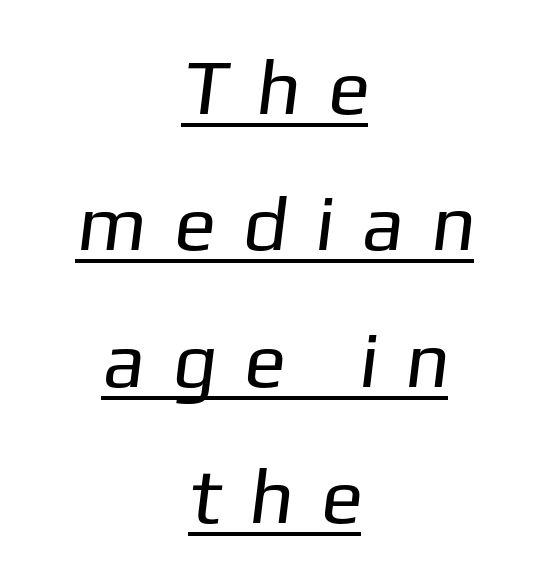
These lines are rendered in a variable-pitch font. There is plenty of visible air inserted between adjacent glyphs. Glance below the letters and you will spot a drawn line. In terms of letterform style, serifs are entirely absent. The strokes carry an ordinary text weight at most. The passage is arranged like a title page — every line centered.
